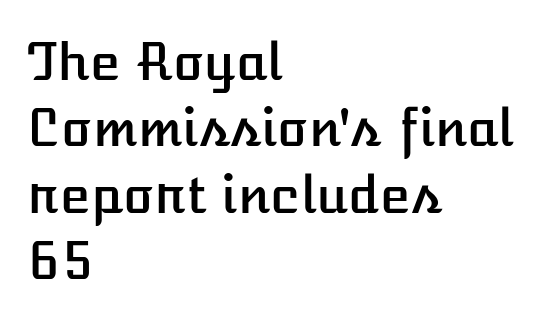
Q: Is the text italic (slanted)? A: No, it is upright.
Q: Is the text underlined? A: No.
Q: How is the paragraph aligned? A: Left-aligned.
Q: Is the spacing between letters normal or unusually wide? A: Normal.
Q: Is the spacing between lines tight, normal or loose? A: Normal.
Q: Width (condensed, normal, or wide)? A: Normal.
Q: Stroke contrast? A: Low.
Q: x-height? A: Medium.
Q: Monospaced? A: No.
